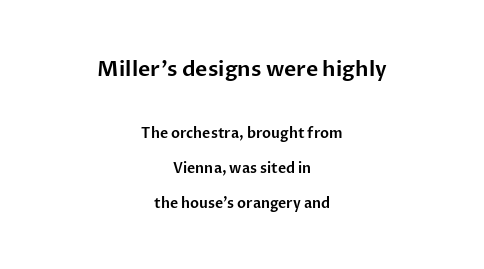
The image shows 21 px text type, upright; set centered, loose line spacing (2.49x), normal letter spacing, not underlined; the first (top) block is 1.5x larger.
